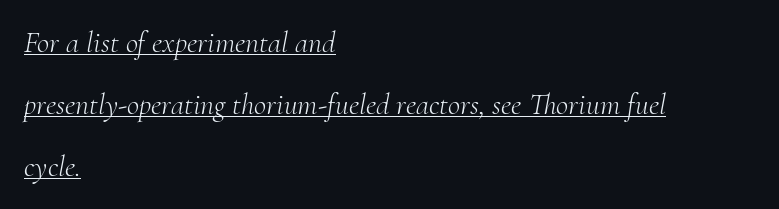
A typesetter would call this zero additional tracking. Each letter keeps its own natural width here, so spacing adapts to shape. This block would shrink considerably if given ordinary leading; it's expanded now. These characters rest on top of a visible drawn line.
